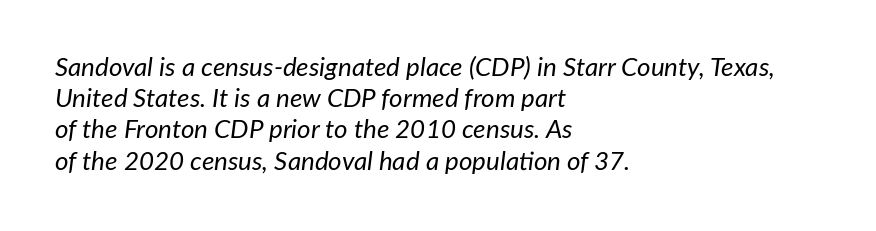
{"italic": "yes", "lean": "right", "slant_degrees": 7, "bold": "no", "underline": "no", "align": "left", "line_spacing_ratio": 1.2, "letter_spacing": "normal", "letter_spacing_em": 0.0, "glyph_px": 26}
